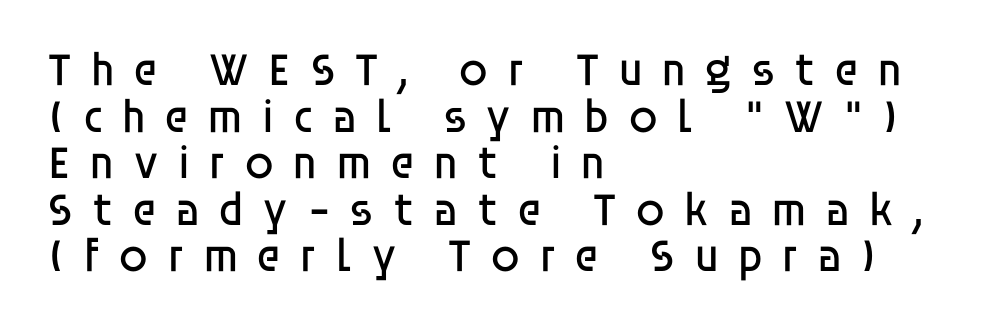
The cut favours lightness, reaching ordinary text weight at its darkest. The axis of the letterforms is exactly vertical. The area under the type is left untouched. Regarding serifs, this sample does without them. These lines stack with their left ends in a neat column. The letters are spread apart with noticeably loose tracking.
